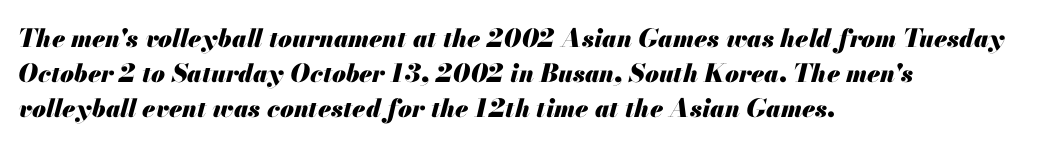
Q: Is the text bold? A: Yes.
Q: Is the text italic (slanted)? A: Yes, it leans right by about 13 degrees.
Q: Is the text underlined? A: No.
Q: How is the paragraph aligned? A: Left-aligned.
Q: Is the spacing between letters normal or unusually wide? A: Normal.
Q: Is the spacing between lines tight, normal or loose? A: Normal.
